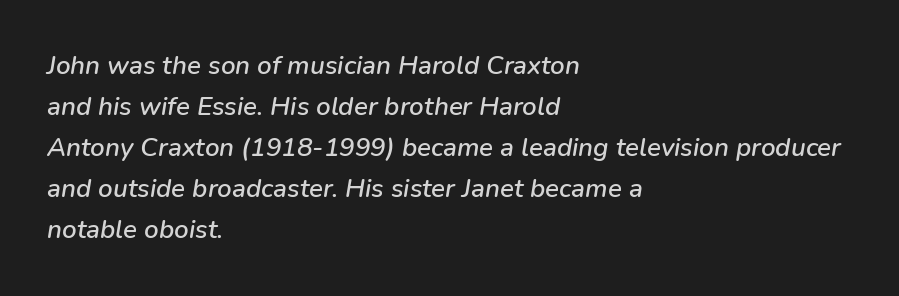
Has an underline been added? It has not. Would a proofreader flag this as italicized? Yes. Horizontal alignment here is leftward, the default for most running prose. Is the letter spacing exaggerated? No — it looks like the ordinary default.
